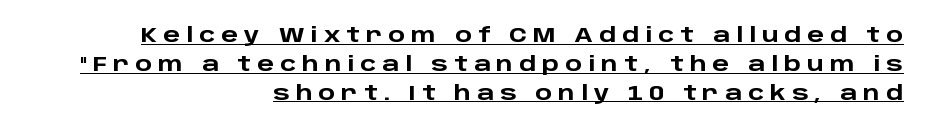
Q: Is the text bold? A: Yes.
Q: Is the text italic (slanted)? A: No, it is upright.
Q: Is the text underlined? A: Yes.
Q: How is the paragraph aligned? A: Right-aligned.
Q: Is the spacing between letters normal or unusually wide? A: Unusually wide.
Q: Is the spacing between lines tight, normal or loose? A: Normal.
